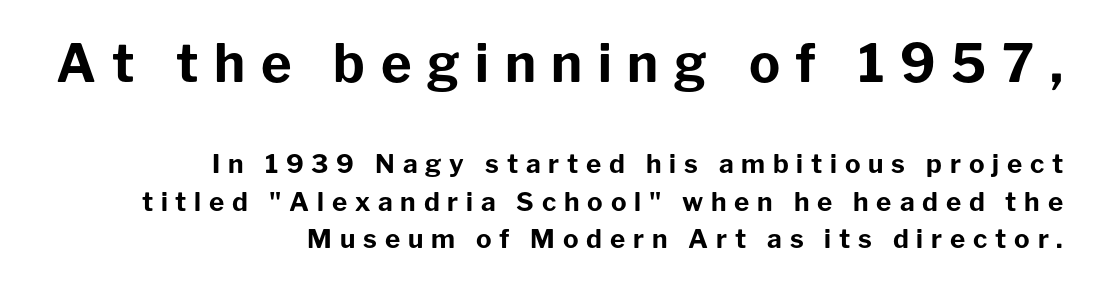
The image shows 52 px bold sans-serif type, upright; set right-aligned, normal line spacing (1.44x), unusually wide letter spacing (+0.3 em), not underlined; the first (top) block is 2.0x larger; low stroke contrast and a medium x-height.
